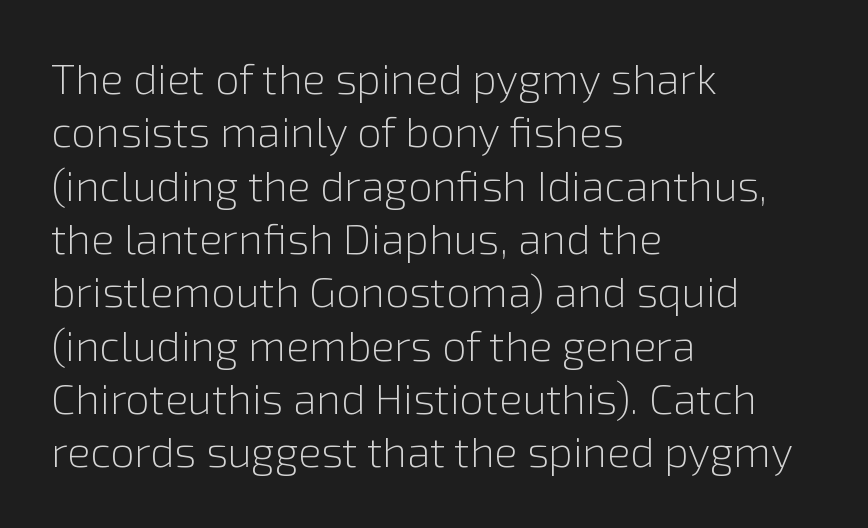
Q: Is the text bold? A: No.
Q: Is the text italic (slanted)? A: No, it is upright.
Q: Is the typeface a serif or a sans-serif typeface? A: Sans-serif.
Q: Is the text underlined? A: No.
Q: How is the paragraph aligned? A: Left-aligned.
Q: Is the spacing between letters normal or unusually wide? A: Normal.
Q: Width (condensed, normal, or wide)? A: Normal.
Q: x-height? A: Medium.
Q: Monospaced? A: No.
